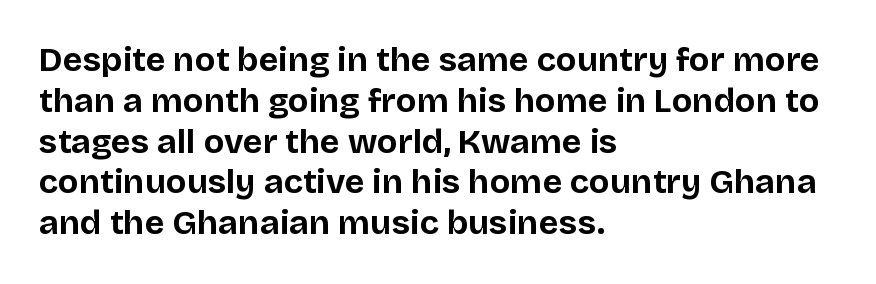
{"serif": "no", "italic": "no", "bold": "yes", "weight": "bold", "width": "normal", "stroke_contrast": "low", "x_height": "large", "monospaced": "no", "underline": "no", "align": "left", "line_spacing_ratio": 1.2, "letter_spacing": "normal", "letter_spacing_em": 0.0, "glyph_px": 34}
